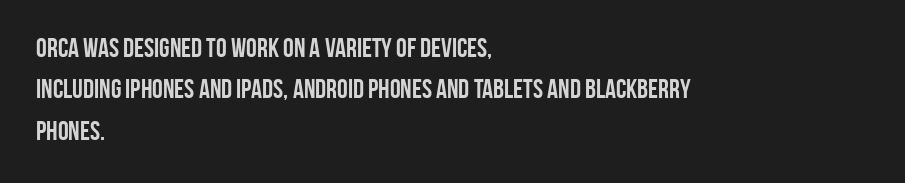
{"italic": "no", "bold": "yes", "underline": "no", "align": "left", "line_spacing": "normal", "line_spacing_ratio": 1.53, "letter_spacing": "normal", "letter_spacing_em": 0.0, "glyph_px": 27}
